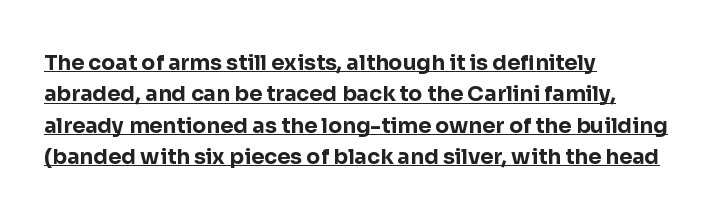
Casual observation: everything's shoved over to the left. Style check: upright. Whoever set this chose a conventional vertical rhythm. Typographic density is high because the face is bold.
